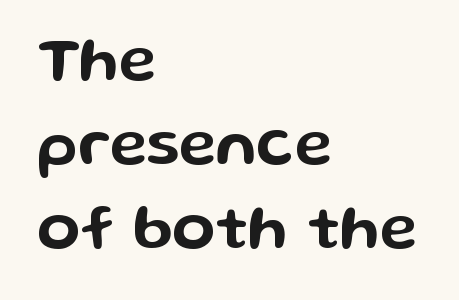
Q: Is the text italic (slanted)? A: No, it is upright.
Q: Is the typeface a serif or a sans-serif typeface? A: Sans-serif.
Q: Is the text underlined? A: No.
Q: How is the paragraph aligned? A: Left-aligned.
Q: Is the spacing between letters normal or unusually wide? A: Normal.
Q: Is the spacing between lines tight, normal or loose? A: Normal.
Q: Width (condensed, normal, or wide)? A: Wide.
Q: Stroke contrast? A: Low.
Q: x-height? A: Medium.
Q: Monospaced? A: No.
